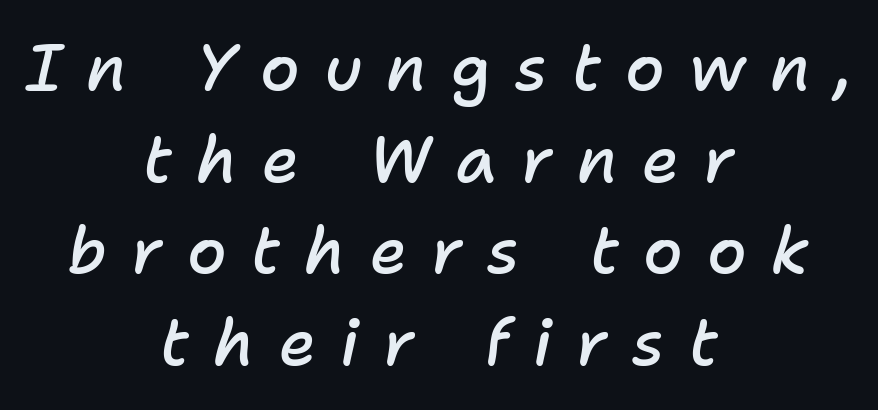
The image shows 64 px semibold type, italic (leaning right); set centered, normal line spacing (1.43x), unusually wide letter spacing (+0.38 em), not underlined; low stroke contrast and a medium x-height.
